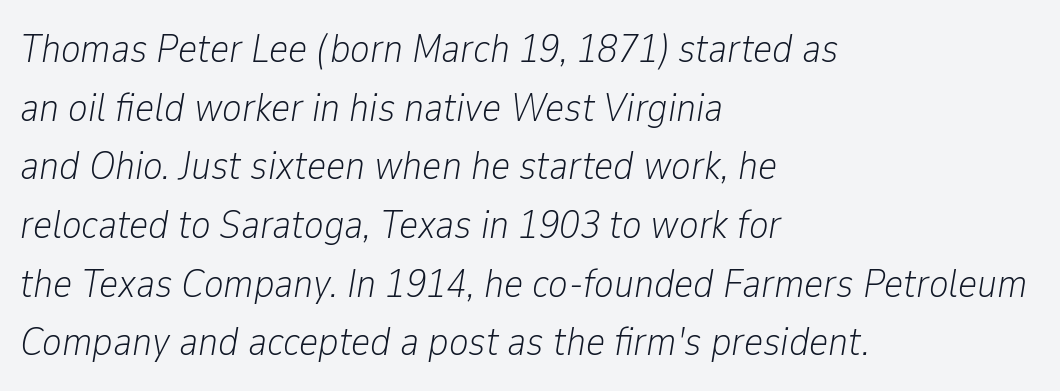
Q: Is the text bold? A: No.
Q: Is the text italic (slanted)? A: Yes, it leans right by about 9 degrees.
Q: Is the text underlined? A: No.
Q: How is the paragraph aligned? A: Left-aligned.
Q: Is the spacing between letters normal or unusually wide? A: Normal.
Q: Is the spacing between lines tight, normal or loose? A: Normal.
Q: Width (condensed, normal, or wide)? A: Condensed.
Q: Stroke contrast? A: Low.
Q: x-height? A: Medium.
Q: Monospaced? A: No.
